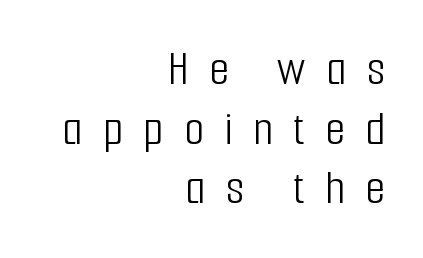
{"serif": "no", "italic": "no", "bold": "no", "weight": "light", "width": "condensed", "stroke_contrast": "low", "x_height": "medium", "monospaced": "no", "underline": "no", "align": "right", "line_spacing_ratio": 1.17, "letter_spacing": "wide", "letter_spacing_em": 0.4, "glyph_px": 51}
